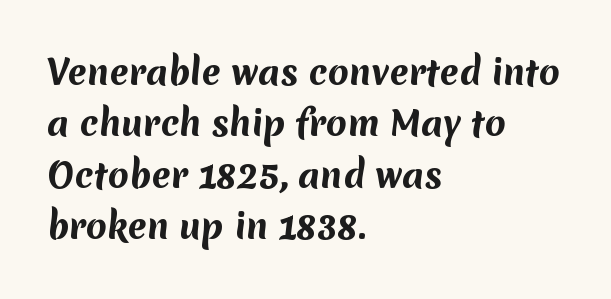
{"serif": "no", "bold": "yes", "weight": "bold", "width": "normal", "stroke_contrast": "medium", "x_height": "medium", "monospaced": "no", "underline": "no", "align": "left", "line_spacing": "normal", "line_spacing_ratio": 1.51, "letter_spacing": "normal", "letter_spacing_em": 0.0, "glyph_px": 34}
